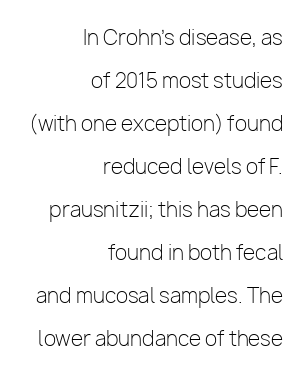
{"italic": "no", "bold": "no", "underline": "no", "align": "right", "line_spacing": "loose", "line_spacing_ratio": 2.15, "letter_spacing": "normal", "letter_spacing_em": 0.0, "glyph_px": 20}
